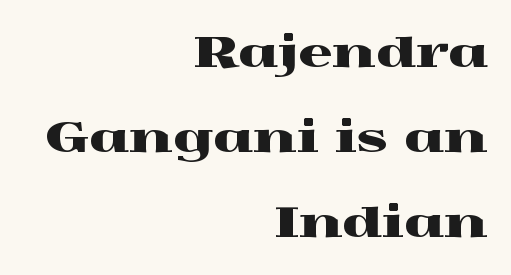
The image shows 42 px wide serif type, upright; set right-aligned, loose line spacing (2.02x), normal letter spacing, not underlined; a medium x-height.
